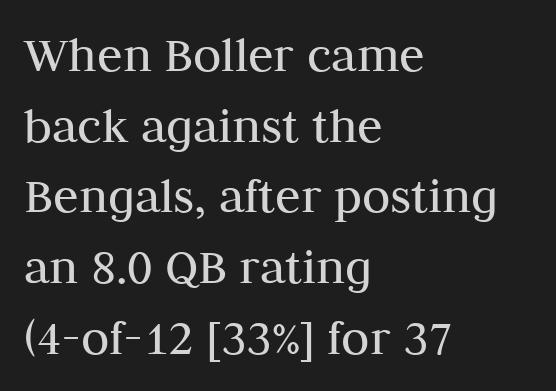
{"serif": "yes", "italic": "no", "bold": "no", "weight": "regular", "width": "normal", "stroke_contrast": "medium", "x_height": "medium", "monospaced": "no", "underline": "no", "align": "left", "line_spacing": "normal", "line_spacing_ratio": 1.36, "letter_spacing": "normal", "letter_spacing_em": 0.0, "glyph_px": 52}
